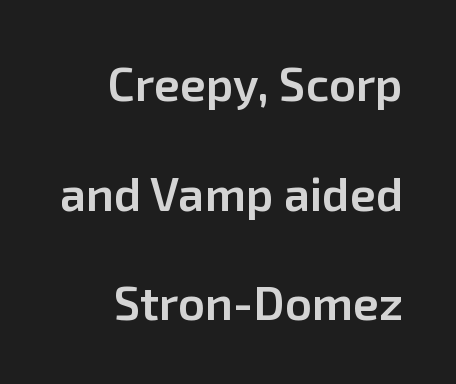
The image shows 47 px semibold sans-serif type, upright; set right-aligned, loose line spacing (2.33x), normal letter spacing, not underlined; low stroke contrast and a medium x-height.
